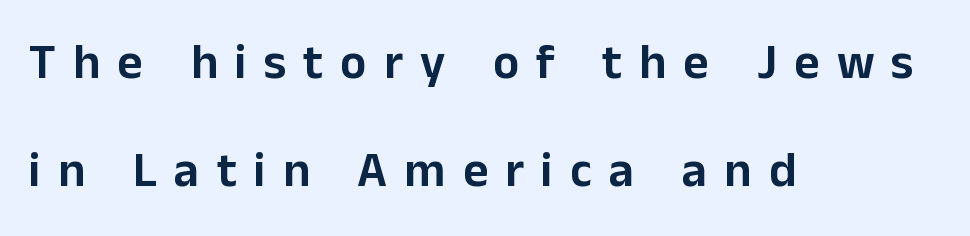
{"serif": "no", "italic": "no", "width": "normal", "stroke_contrast": "low", "x_height": "medium", "monospaced": "no", "underline": "no", "align": "left", "line_spacing": "loose", "line_spacing_ratio": 2.2, "letter_spacing": "wide", "letter_spacing_em": 0.35, "glyph_px": 49}
